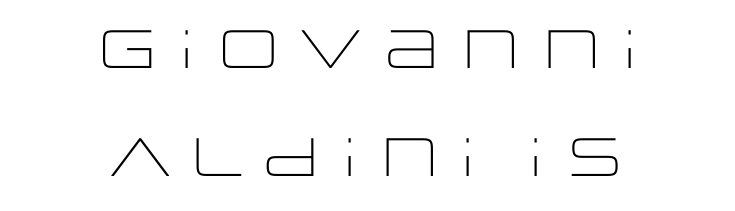
The image shows 54 px light, wide sans-serif type, upright; set centered, loose line spacing (2.0x), normal letter spacing, not underlined; low stroke contrast and a large x-height.
